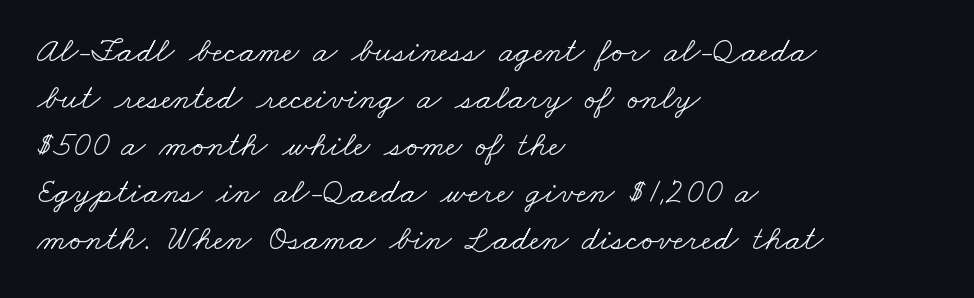
The image shows 35 px light, wide serif type; set left-aligned, normal line spacing (1.34x), normal letter spacing, not underlined; low stroke contrast and a small x-height.
